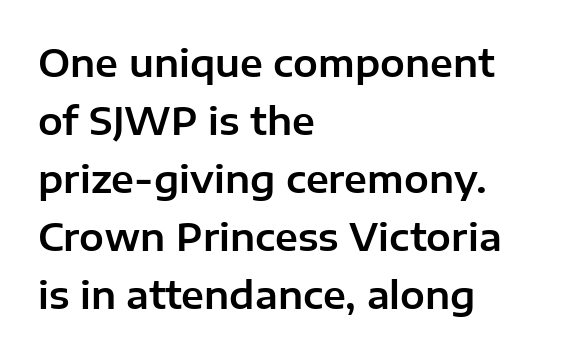
Q: Is the text italic (slanted)? A: No, it is upright.
Q: Is the typeface a serif or a sans-serif typeface? A: Sans-serif.
Q: Is the text underlined? A: No.
Q: How is the paragraph aligned? A: Left-aligned.
Q: Is the spacing between letters normal or unusually wide? A: Normal.
Q: Is the spacing between lines tight, normal or loose? A: Normal.
Q: Width (condensed, normal, or wide)? A: Normal.
Q: Stroke contrast? A: Low.
Q: x-height? A: Medium.
Q: Monospaced? A: No.
